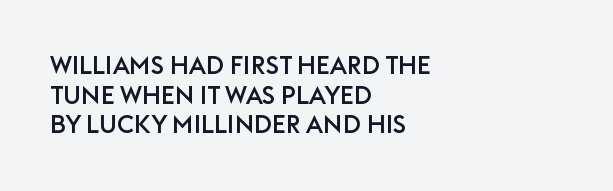
Words float on clear page, feet unadorned. There is no visible air inserted between adjacent glyphs. Ascenders rise straight up at ninety degrees. Casual observation: everything's shoved over to the left.
